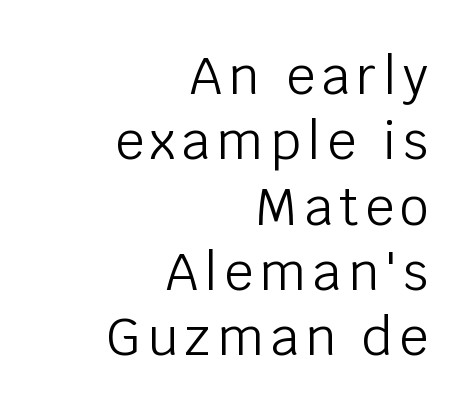
{"serif": "no", "italic": "no", "bold": "no", "weight": "light", "width": "normal", "stroke_contrast": "low", "x_height": "large", "monospaced": "no", "underline": "no", "align": "right", "line_spacing": "normal", "line_spacing_ratio": 1.28, "glyph_px": 51}
